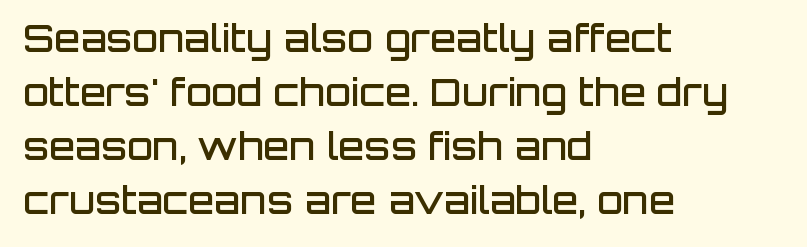
Each letter's strokes conclude bluntly, with no projecting serifs. Horizontal alignment here is leftward, the default for most running prose. Here the designer chose a conventional face with non-uniform glyph widths. What weight is shown? A semibold, between regular and bold.
